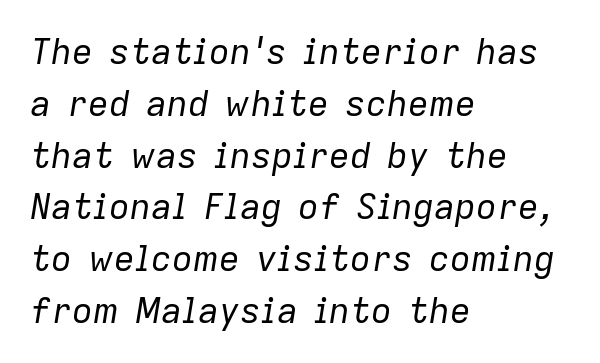
{"italic": "yes", "lean": "right", "slant_degrees": 9, "bold": "no", "weight": "regular", "width": "normal", "stroke_contrast": "low", "x_height": "medium", "monospaced": "no", "underline": "no", "align": "left", "line_spacing": "normal", "line_spacing_ratio": 1.48, "letter_spacing": "normal", "letter_spacing_em": 0.0, "glyph_px": 35}
